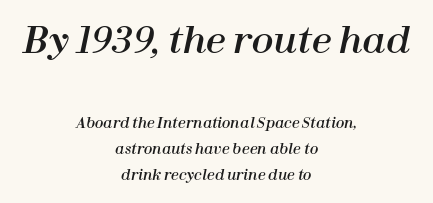
{"italic": "yes", "lean": "right", "slant_degrees": 12, "width": "normal", "stroke_contrast": "high", "x_height": "medium", "monospaced": "no", "underline": "no", "align": "center", "line_spacing_ratio": 1.87, "letter_spacing": "normal", "letter_spacing_em": 0.0, "larger_block": "first", "size_ratio": 2.57, "glyph_px": 36}
